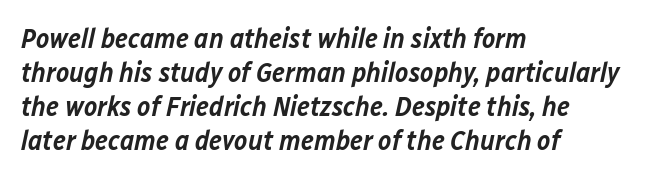
A typesetter would call this proportional, since set widths differ per character. In terms of weight, the rendering is demibold, just under bold. Alignment: flush left. Here the glyphs are tracked normally, forming tight word shapes. You can tell it's italic because the verticals aren't actually vertical.
